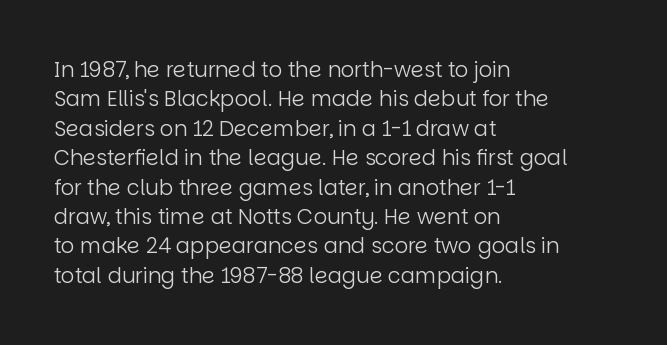
{"italic": "no", "bold": "no", "underline": "no", "align": "left", "line_spacing": "normal", "line_spacing_ratio": 1.4, "letter_spacing": "normal", "letter_spacing_em": 0.0, "glyph_px": 21}
